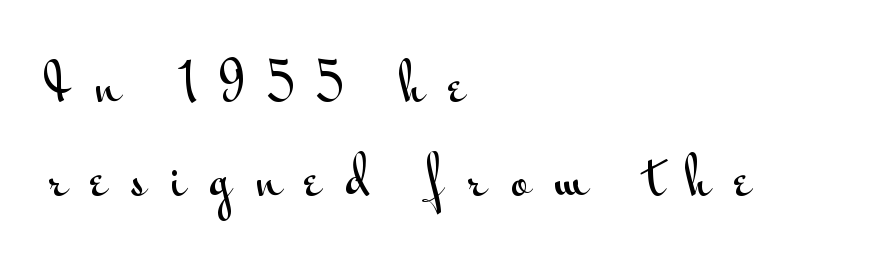
{"serif": "no", "width": "wide", "stroke_contrast": "medium", "x_height": "small", "monospaced": "no", "underline": "no", "align": "left", "line_spacing_ratio": 1.88, "letter_spacing": "wide", "letter_spacing_em": 0.48, "glyph_px": 50}
